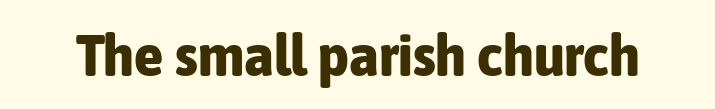
The image shows 59 px bold, condensed sans-serif type, upright; set normal letter spacing, not underlined; low stroke contrast and a medium x-height.
